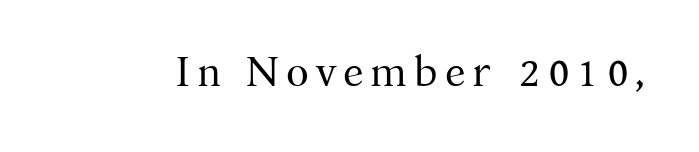
The weight would be labelled regular, book, light, or lighter still. Does the type have serifs? Yes, each stem ends in a small foot. Ascenders rise straight up at ninety degrees. Do the characters align in a grid? No, the font is proportional. Unmarked baselines from the first word to the last.
